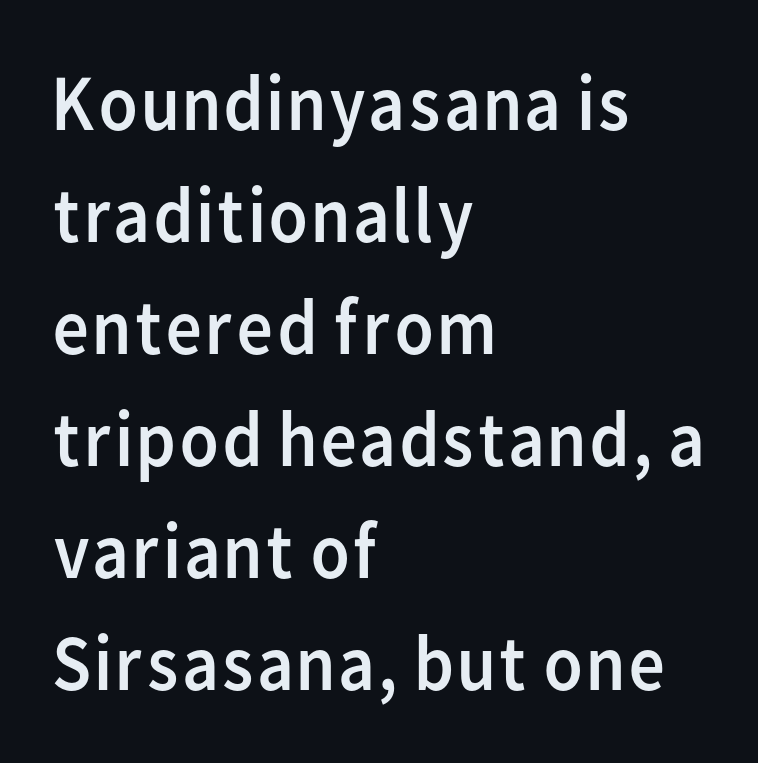
Q: Is the text bold? A: No.
Q: Is the text italic (slanted)? A: No, it is upright.
Q: Is the typeface a serif or a sans-serif typeface? A: Sans-serif.
Q: Is the text underlined? A: No.
Q: How is the paragraph aligned? A: Left-aligned.
Q: Is the spacing between letters normal or unusually wide? A: Normal.
Q: Is the spacing between lines tight, normal or loose? A: Normal.
Q: Width (condensed, normal, or wide)? A: Normal.
Q: Stroke contrast? A: Low.
Q: x-height? A: Medium.
Q: Monospaced? A: No.
